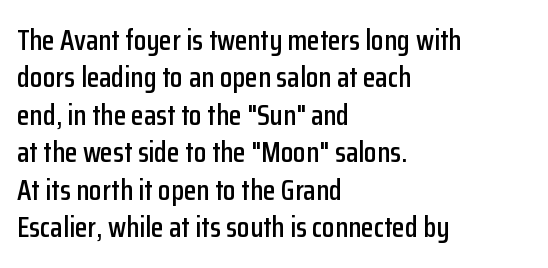
{"serif": "no", "italic": "no", "width": "condensed", "stroke_contrast": "low", "x_height": "medium", "monospaced": "no", "underline": "no", "align": "left", "line_spacing": "normal", "line_spacing_ratio": 1.29, "letter_spacing": "normal", "letter_spacing_em": 0.0, "glyph_px": 29}
